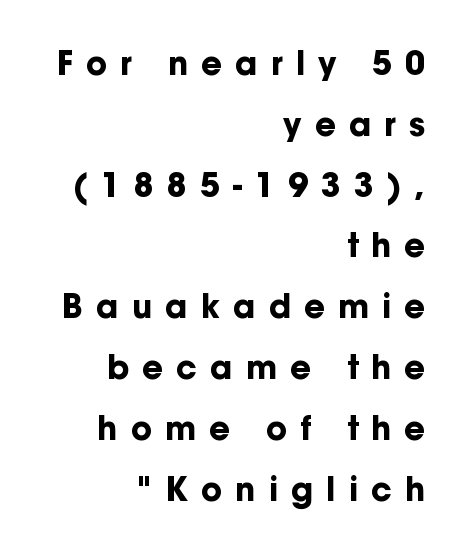
Q: Is the text bold? A: Yes.
Q: Is the text italic (slanted)? A: No, it is upright.
Q: Is the typeface a serif or a sans-serif typeface? A: Sans-serif.
Q: Is the text underlined? A: No.
Q: How is the paragraph aligned? A: Right-aligned.
Q: Is the spacing between letters normal or unusually wide? A: Unusually wide.
Q: Is the spacing between lines tight, normal or loose? A: Loose.
Q: Width (condensed, normal, or wide)? A: Normal.
Q: Stroke contrast? A: Low.
Q: x-height? A: Medium.
Q: Monospaced? A: No.
